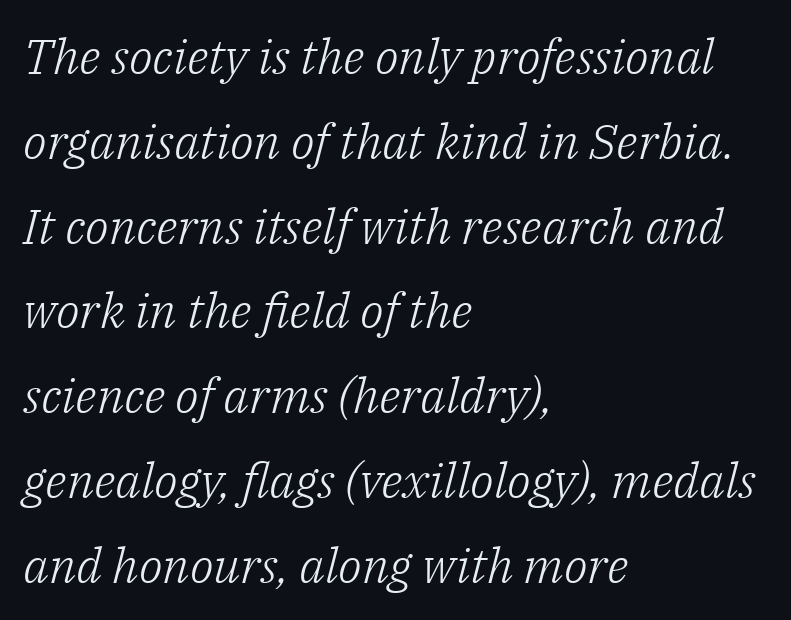
The text block is weighted toward the left margin, trailing off unevenly rightward. Yep, that's italic — everything's leaning. Stroke terminals: seriffed. The passage shown has conventional tracking throughout. Each stroke keeps to a modest, everyday thickness or less. Quick note: underline off.
